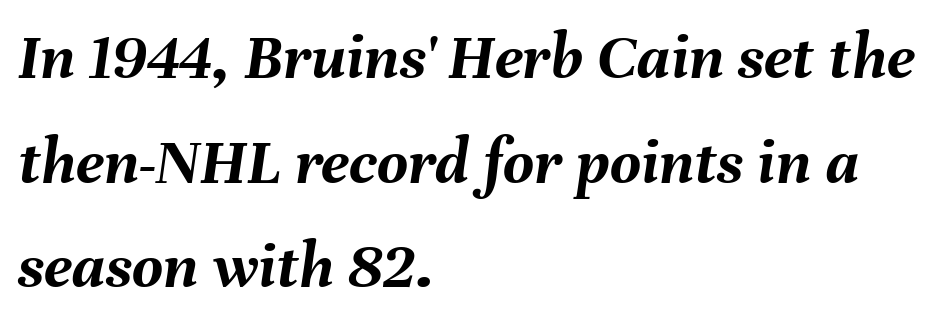
Students, this is bold: see how much ink each stroke carries. In terms of letterspacing, this is plain default setting. The passage shown leans; its letterforms are oblique. Reading down the block, your eye returns to a fixed left position each line. Think of a printed novel: that variable character pitch is what you see here.
